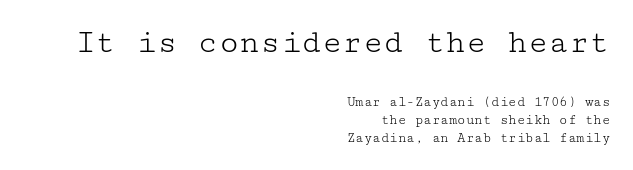
The lettering stays uniformly vertical, giving the passage a roman look. The compositor pushed each line to the right boundary. The letterforms sit shoulder to shoulder at normal distance. The zone under the glyphs is completely vacant. The passage shown stacks its lines at a standard gap.
